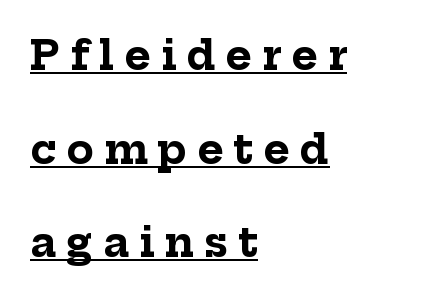
{"serif": "yes", "italic": "no", "bold": "yes", "weight": "bold", "width": "normal", "stroke_contrast": "low", "x_height": "medium", "monospaced": "no", "underline": "yes", "align": "left", "line_spacing": "loose", "line_spacing_ratio": 2.34, "letter_spacing": "wide", "letter_spacing_em": 0.25, "glyph_px": 40}
